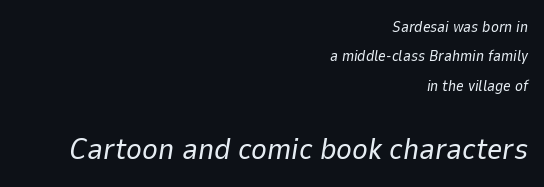
Words appear dense and cohesive because spacing is normal. This reads as an unemphasized weight, regular at the heaviest. The vertical gap from one line to the next is large. Right-aligned paragraph, ragged on the left. Varying glyph widths throughout — classic text-font behaviour. Block two is the big one; block one sits smaller above it.
